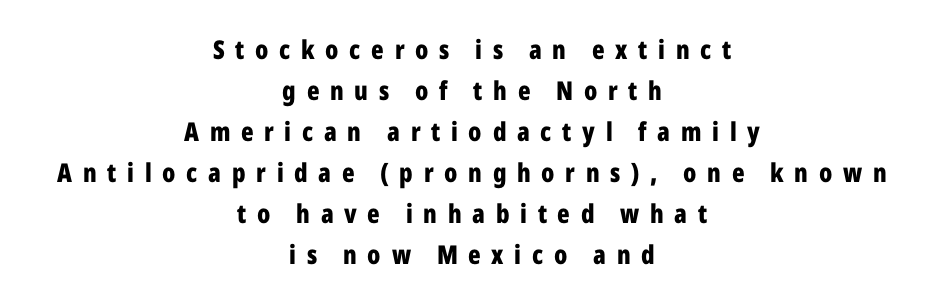
The image shows 26 px bold type, upright; set centered, normal line spacing (1.58x), unusually wide letter spacing (+0.41 em), not underlined.
